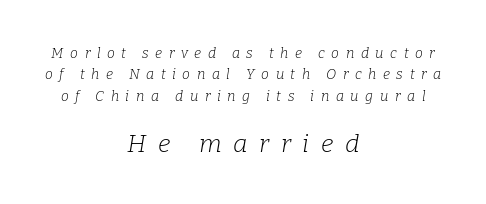
Caption: expanded tracking, letters set apart. Descenders are the only things crossing below the line. The rendering enlarges the type as you move from the upper chunk to the lower. The block of text has a typical density, with ordinary space between rows.
